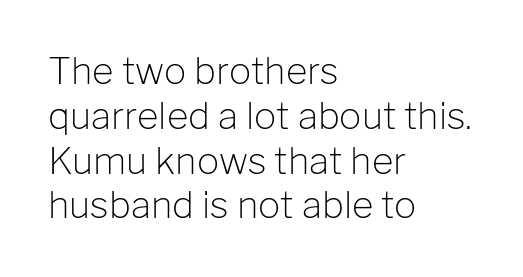
{"serif": "no", "italic": "no", "bold": "no", "weight": "light", "width": "normal", "stroke_contrast": "low", "x_height": "medium", "monospaced": "no", "underline": "no", "align": "left", "line_spacing_ratio": 1.21, "letter_spacing": "normal", "letter_spacing_em": 0.0, "glyph_px": 37}
